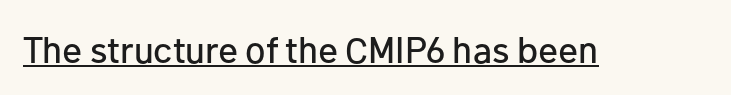
Q: Is the text italic (slanted)? A: No, it is upright.
Q: Is the typeface a serif or a sans-serif typeface? A: Sans-serif.
Q: Is the text underlined? A: Yes.
Q: Is the spacing between letters normal or unusually wide? A: Normal.
Q: Width (condensed, normal, or wide)? A: Normal.
Q: Stroke contrast? A: Low.
Q: x-height? A: Medium.
Q: Monospaced? A: No.
